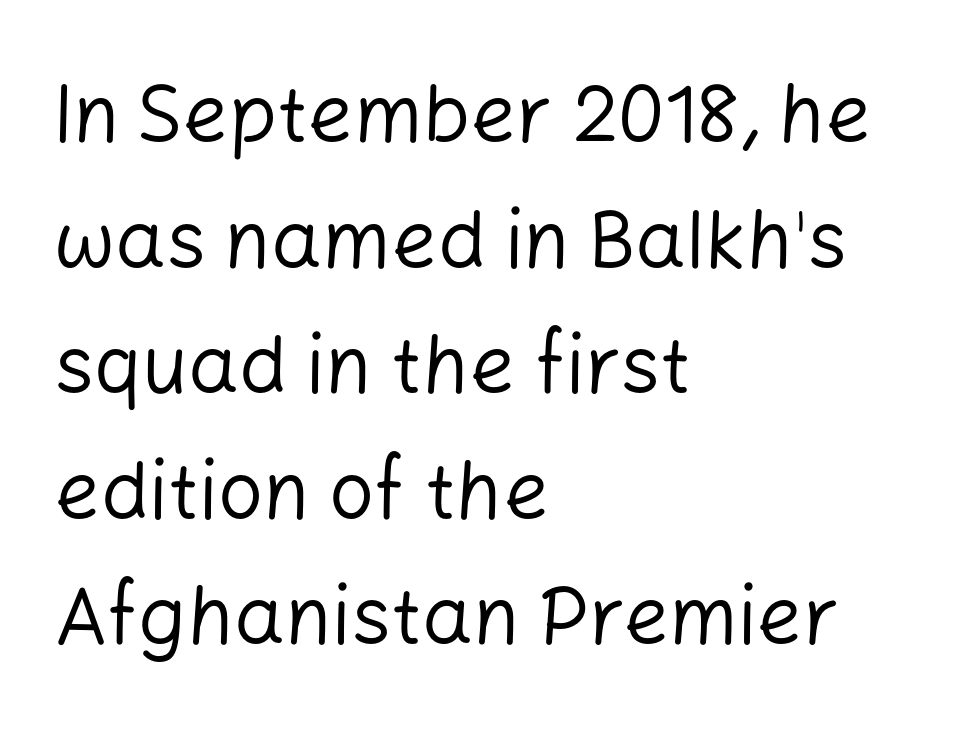
Q: Is the text bold? A: No.
Q: Is the text italic (slanted)? A: No, it is upright.
Q: Is the typeface a serif or a sans-serif typeface? A: Sans-serif.
Q: Is the text underlined? A: No.
Q: How is the paragraph aligned? A: Left-aligned.
Q: Is the spacing between letters normal or unusually wide? A: Normal.
Q: Is the spacing between lines tight, normal or loose? A: Normal.
Q: Width (condensed, normal, or wide)? A: Normal.
Q: Stroke contrast? A: Low.
Q: x-height? A: Medium.
Q: Monospaced? A: No.
